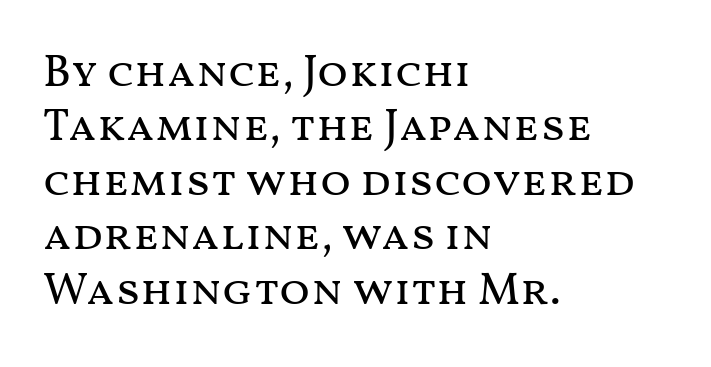
The image shows 45 px regular-weight, wide type, upright; set left-aligned, line spacing 1.21x, normal letter spacing, not underlined; medium stroke contrast and a medium x-height.
